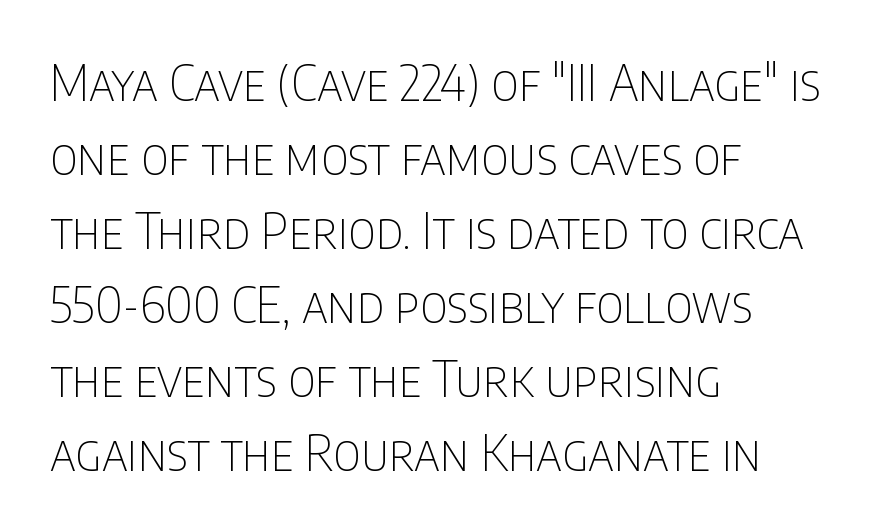
The image shows 49 px thin, condensed sans-serif type, upright; set left-aligned, normal line spacing (1.51x), normal letter spacing, not underlined; low stroke contrast and a large x-height.
